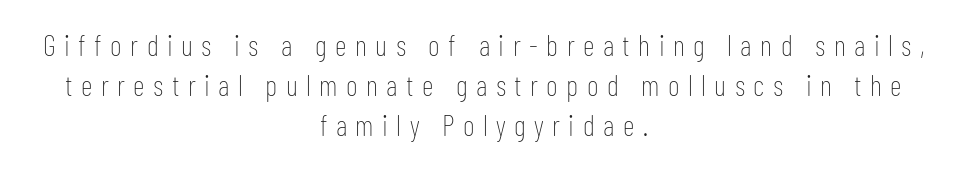
The image shows 29 px thin, condensed sans-serif type, upright; set centered, normal line spacing (1.38x), unusually wide letter spacing (+0.29 em), not underlined; low stroke contrast and a medium x-height.
